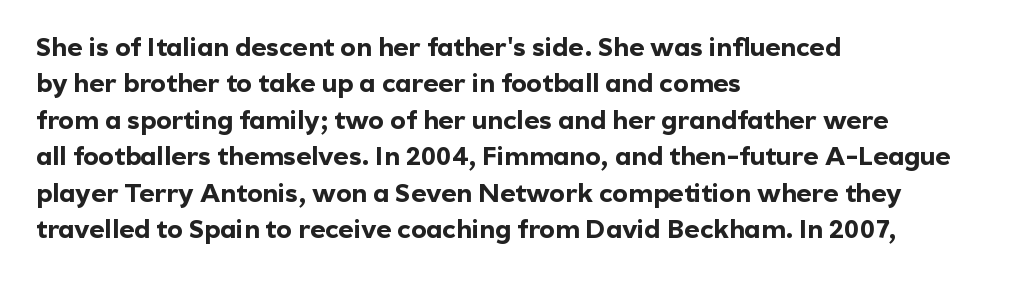
The image shows 26 px bold type, upright; set left-aligned, normal line spacing (1.4x), normal letter spacing, not underlined.
